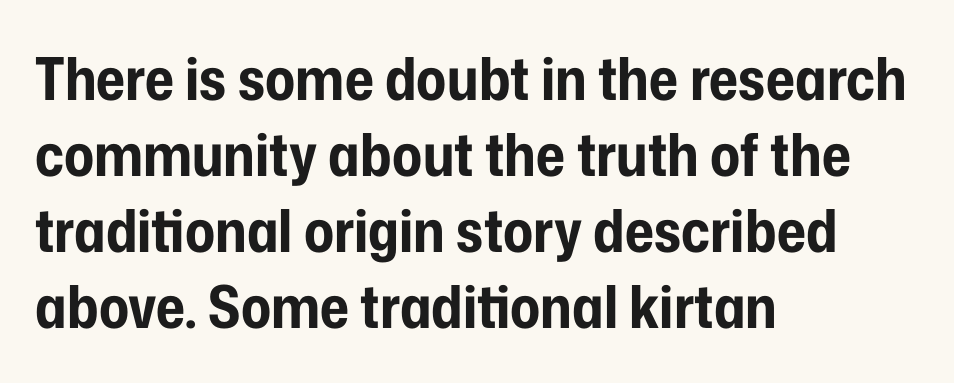
The image shows 59 px bold, condensed sans-serif type, upright; set left-aligned, normal line spacing (1.29x), normal letter spacing, not underlined; low stroke contrast and a medium x-height.
